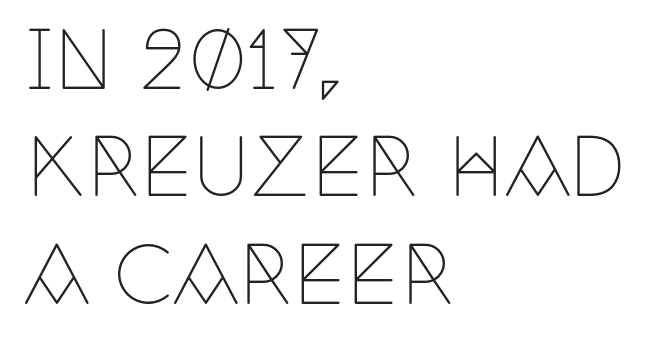
Q: Is the text bold? A: No.
Q: Is the text italic (slanted)? A: No, it is upright.
Q: Is the typeface a serif or a sans-serif typeface? A: Serif.
Q: Is the text underlined? A: No.
Q: How is the paragraph aligned? A: Left-aligned.
Q: Is the spacing between letters normal or unusually wide? A: Normal.
Q: Is the spacing between lines tight, normal or loose? A: Normal.
Q: Width (condensed, normal, or wide)? A: Condensed.
Q: Stroke contrast? A: Low.
Q: x-height? A: Large.
Q: Monospaced? A: No.
